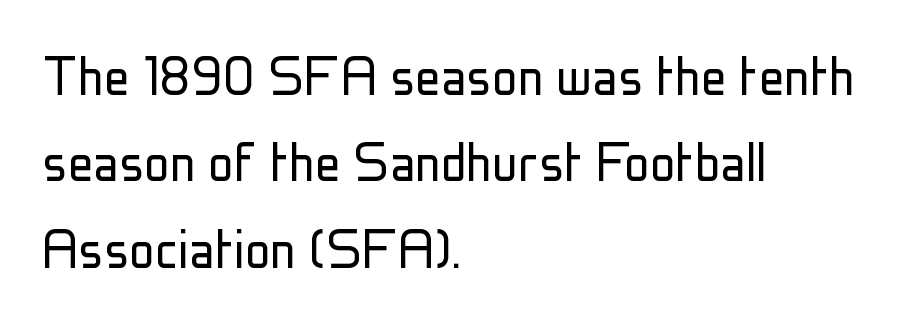
{"serif": "no", "italic": "no", "bold": "no", "weight": "light", "width": "condensed", "stroke_contrast": "low", "x_height": "medium", "monospaced": "no", "underline": "no", "align": "left", "line_spacing": "normal", "line_spacing_ratio": 1.35, "letter_spacing": "normal", "letter_spacing_em": 0.0, "glyph_px": 64}
